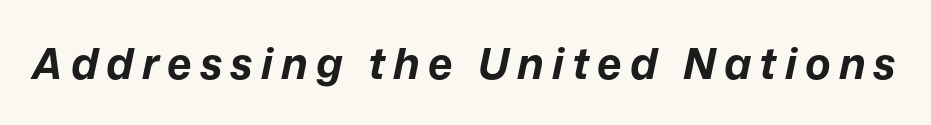
The image shows 43 px bold type, italic (leaning right); set not underlined; low stroke contrast and a medium x-height.
